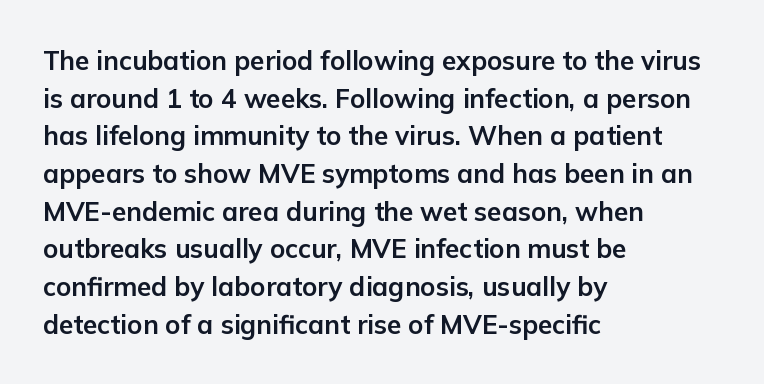
{"italic": "no", "bold": "yes", "underline": "no", "align": "left", "line_spacing": "normal", "line_spacing_ratio": 1.45, "letter_spacing": "normal", "letter_spacing_em": 0.0, "glyph_px": 26}
